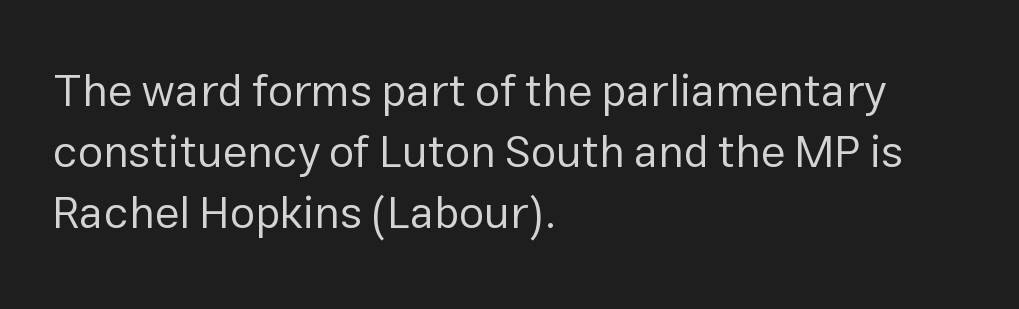
Leading: standard. The line texture is even and compact thanks to regular tracking. No italicization has been applied; the sample stays upright. The foot of each line stays bare and open. The typeface chosen for these lines omits serifs. The letters advance in unequal steps, a hallmark of proportional type.
